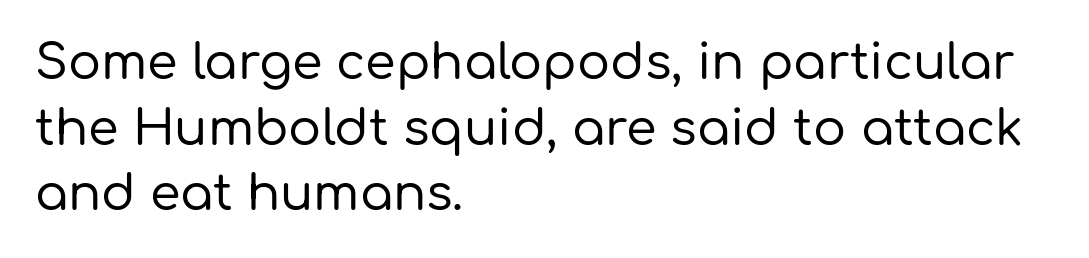
Q: Is the text italic (slanted)? A: No, it is upright.
Q: Is the typeface a serif or a sans-serif typeface? A: Sans-serif.
Q: Is the text underlined? A: No.
Q: How is the paragraph aligned? A: Left-aligned.
Q: Is the spacing between letters normal or unusually wide? A: Normal.
Q: Is the spacing between lines tight, normal or loose? A: Normal.
Q: Width (condensed, normal, or wide)? A: Normal.
Q: Stroke contrast? A: Low.
Q: x-height? A: Medium.
Q: Monospaced? A: No.
